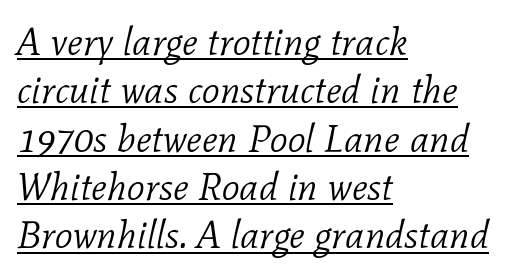
Note the varied advance widths — an 'i' is clearly narrower than an 'm'. Caption: multi-line text, flush left, ragged right. The glyphs in this specimen are seriffed. It's the slanting kind of type. Is there an underline? Yes — a line sits under the letters.
